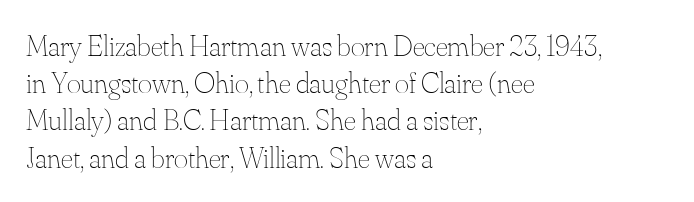
A student would call this left alignment; a typographer would say flush left, rag right. The lettering holds an erect, upright posture throughout. Spacing verdict: proportional, widths tailored to each character. The specimen omits any rule beneath the text block's lines.
